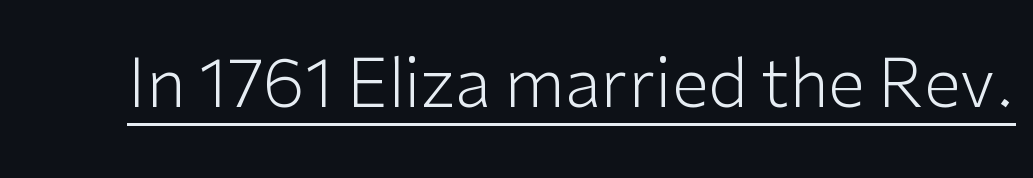
{"serif": "no", "italic": "no", "bold": "no", "weight": "light", "width": "normal", "stroke_contrast": "low", "x_height": "medium", "monospaced": "no", "underline": "yes", "letter_spacing": "normal", "letter_spacing_em": 0.0, "glyph_px": 67}
